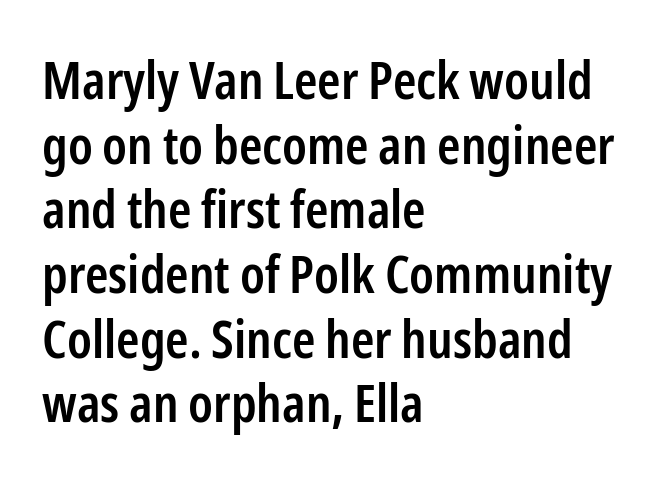
Q: Is the text bold? A: Semi-bold.
Q: Is the text italic (slanted)? A: No, it is upright.
Q: Is the typeface a serif or a sans-serif typeface? A: Sans-serif.
Q: Is the text underlined? A: No.
Q: How is the paragraph aligned? A: Left-aligned.
Q: Is the spacing between letters normal or unusually wide? A: Normal.
Q: Width (condensed, normal, or wide)? A: Condensed.
Q: Stroke contrast? A: Low.
Q: x-height? A: Medium.
Q: Monospaced? A: No.
